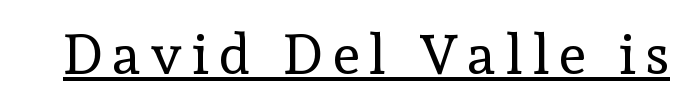
Q: Is the text bold? A: No.
Q: Is the text italic (slanted)? A: No, it is upright.
Q: Is the typeface a serif or a sans-serif typeface? A: Serif.
Q: Is the text underlined? A: Yes.
Q: Width (condensed, normal, or wide)? A: Normal.
Q: x-height? A: Medium.
Q: Monospaced? A: No.
